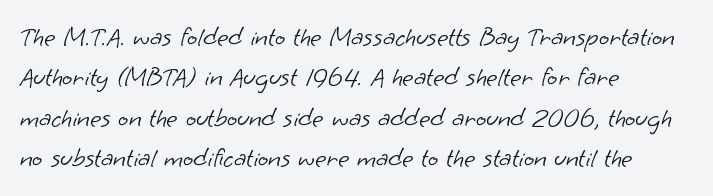
{"bold": "no", "underline": "no", "align": "left", "line_spacing": "normal", "line_spacing_ratio": 1.5, "letter_spacing": "normal", "letter_spacing_em": 0.0, "glyph_px": 27}
